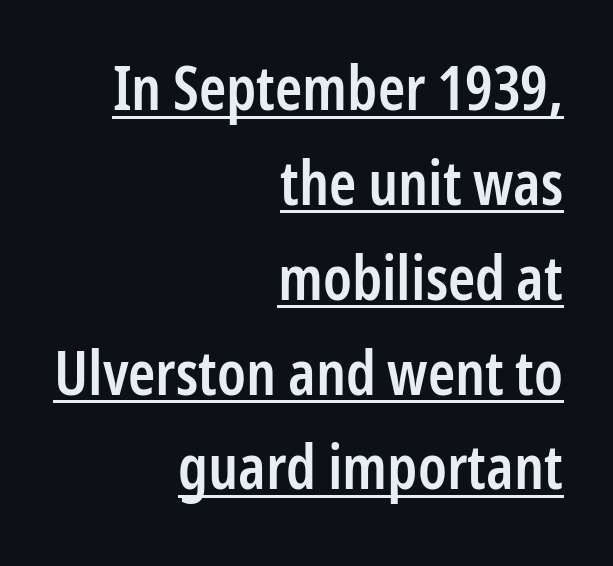
{"serif": "no", "italic": "no", "bold": "semi", "weight": "semibold", "width": "condensed", "stroke_contrast": "low", "x_height": "medium", "monospaced": "no", "underline": "yes", "align": "right", "line_spacing": "normal", "line_spacing_ratio": 1.53, "letter_spacing": "normal", "letter_spacing_em": 0.0, "glyph_px": 62}
